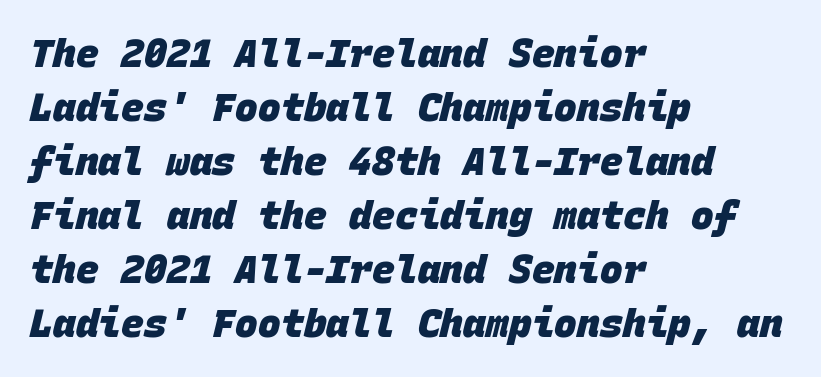
The designer left line spacing at the default. Set as a true bold cut, around the 700 mark. Caption: standard tracking, unaltered. All the whitespace from short lines collects on the right.
